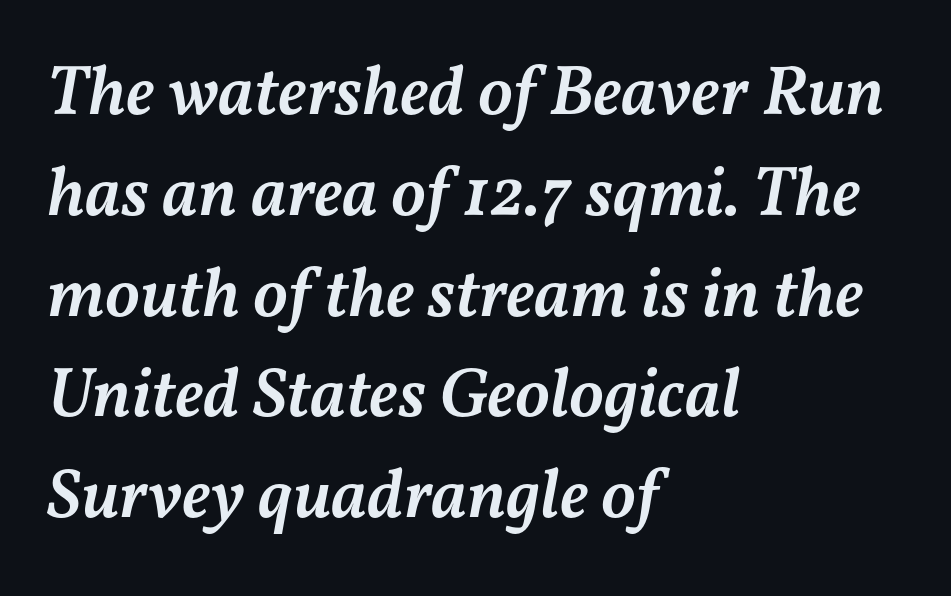
The image shows 70 px semibold type, italic (leaning right); set left-aligned, normal line spacing (1.44x), normal letter spacing, not underlined; medium stroke contrast and a medium x-height.
